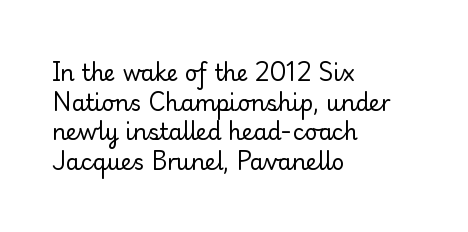
{"italic": "no", "bold": "no", "underline": "no", "align": "left", "line_spacing": "normal", "line_spacing_ratio": 1.35, "letter_spacing": "normal", "letter_spacing_em": 0.0, "glyph_px": 22}
